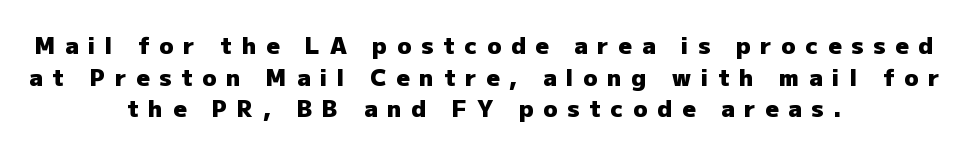
The image shows 23 px bold type, upright; set centered, normal line spacing (1.38x), unusually wide letter spacing (+0.43 em), not underlined.
